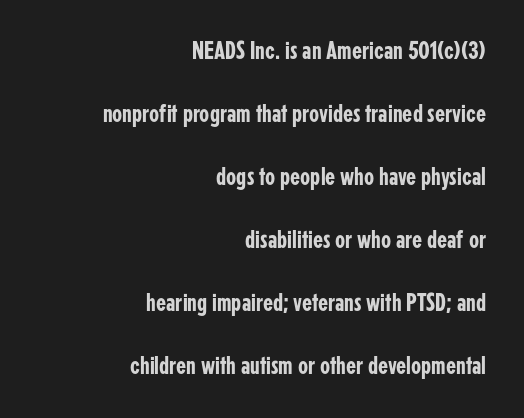
Q: Is the text italic (slanted)? A: No, it is upright.
Q: Is the text underlined? A: No.
Q: How is the paragraph aligned? A: Right-aligned.
Q: Is the spacing between letters normal or unusually wide? A: Normal.
Q: Is the spacing between lines tight, normal or loose? A: Loose.
